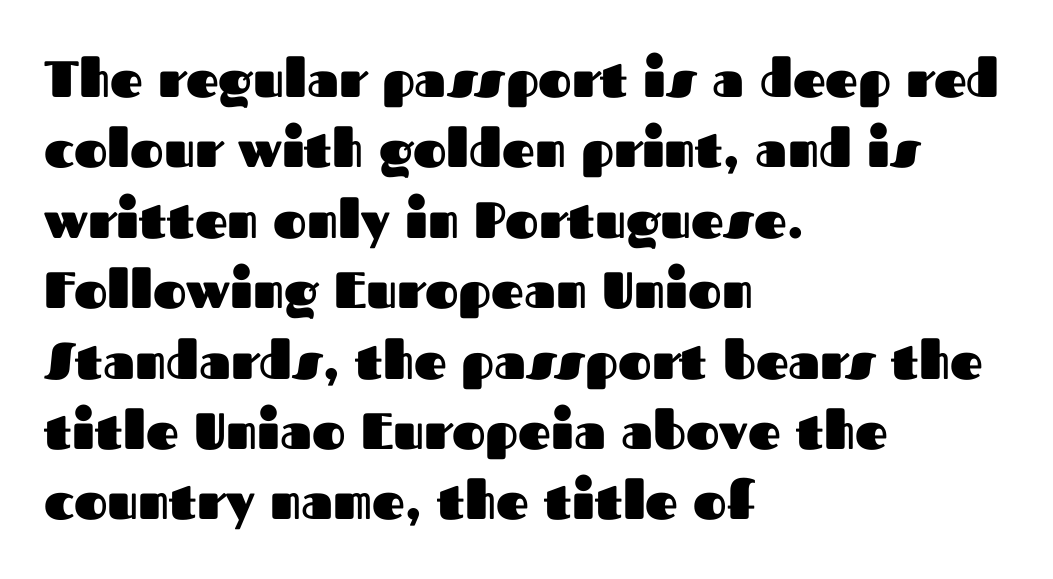
Only glyphs here, with clear space below each row. The sample has been set heavy, in full bold. The font's upright variant was chosen for this text. The lines are quadded left. These lines keep a tight, regular rhythm from letter to letter. Here the designer chose a conventional face with non-uniform glyph widths.
